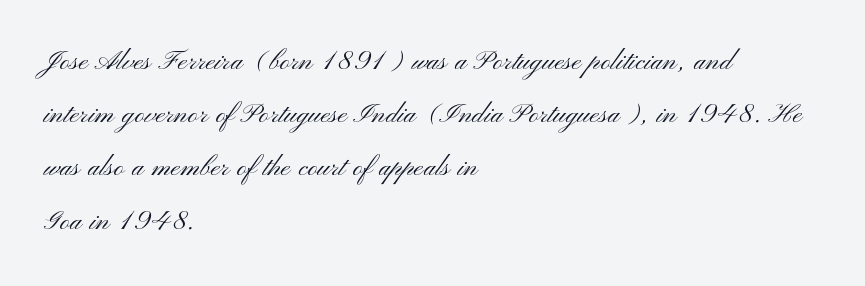
{"serif": "no", "bold": "no", "weight": "light", "width": "wide", "stroke_contrast": "medium", "x_height": "small", "monospaced": "no", "underline": "no", "align": "left", "line_spacing": "normal", "line_spacing_ratio": 1.52, "letter_spacing": "normal", "letter_spacing_em": 0.0, "glyph_px": 35}
